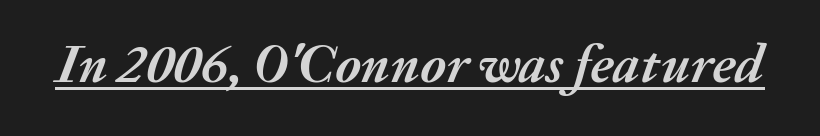
The letters advance in unequal steps, a hallmark of proportional type. Strong, thick strokes mark this as bold type. The whole block is typeset with a tilt. Does a line run under the words? Yes, clearly.
